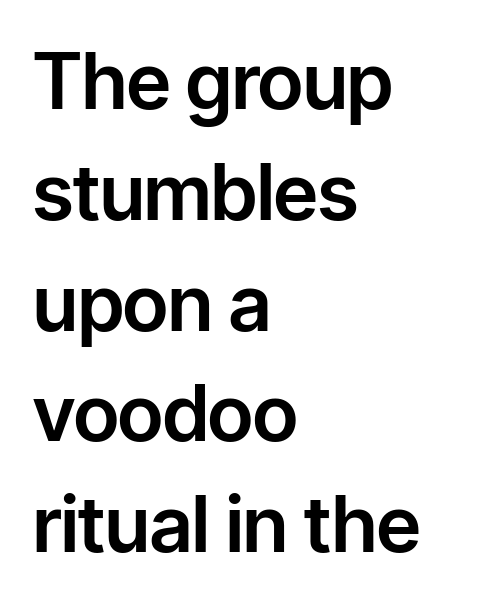
Glance below the letters and you will spot only blank space. Glyph-to-glyph distance matches everyday printed text. Typographically, this falls in the sans-serif category. This sample is left-justified, so line endings fall wherever the words run out. In terms of posture, this sample is upright. These lines are rendered in a variable-pitch font.
